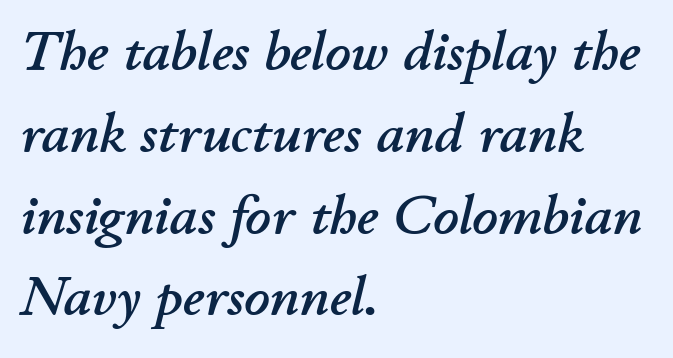
The image shows 56 px text type, italic (leaning right); set left-aligned, normal line spacing (1.46x), normal letter spacing, not underlined; low stroke contrast and a small x-height.
